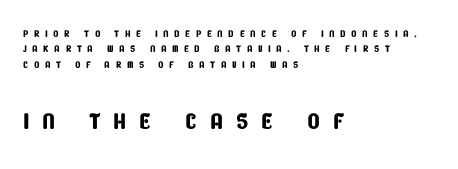
The image shows 33 px condensed sans-serif type; set left-aligned, tight line spacing (1.1x), unusually wide letter spacing (+0.39 em), not underlined; the second (bottom) block is 2.36x larger; low stroke contrast and a large x-height.
